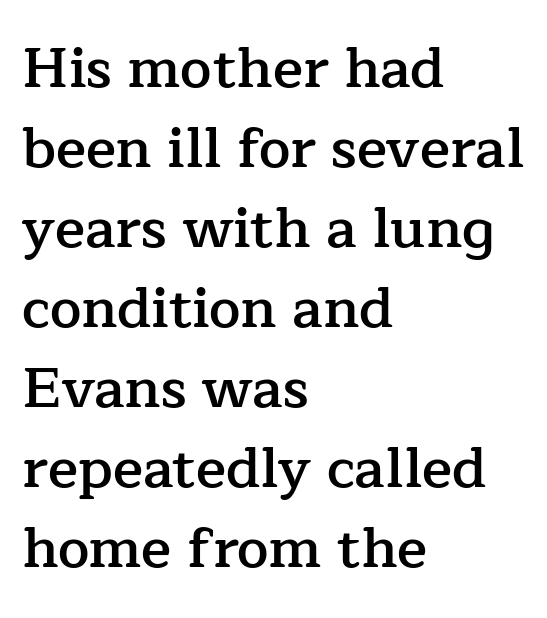
How would I describe the line gaps? Plain and ordinary. Nothing unusual about the tracking: characters are spaced as the font intends. The string is rendered with underlining switched off. Visually the block forms a straight wall on the left and a jagged coastline on the right. These lines carry some extra weight — a demibold, not a full bold.
